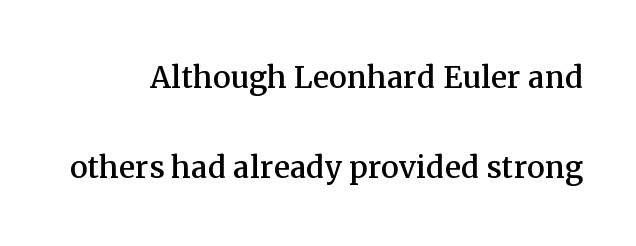
Serifs: yes, visible at the terminals of the letterforms. Does extra space separate the letters? No, they use regular spacing. This block would shrink considerably if given ordinary leading; it's expanded now. The lettering stays uniformly vertical, giving the passage a roman look. The space beneath each line is pristine and unruled. Is this a fixed-width face? No — the glyphs have proportional, varying widths.
